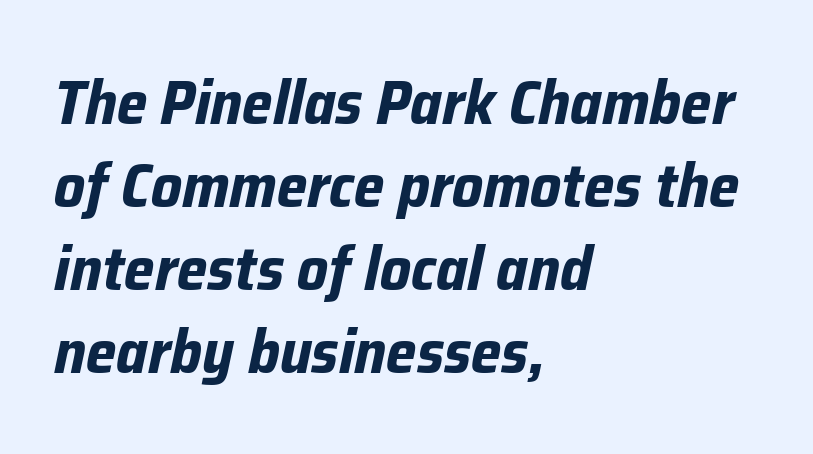
{"italic": "yes", "lean": "right", "slant_degrees": 12, "bold": "yes", "weight": "bold", "width": "normal", "stroke_contrast": "low", "x_height": "medium", "monospaced": "no", "underline": "no", "align": "left", "line_spacing": "normal", "line_spacing_ratio": 1.36, "letter_spacing": "normal", "letter_spacing_em": 0.0, "glyph_px": 61}
